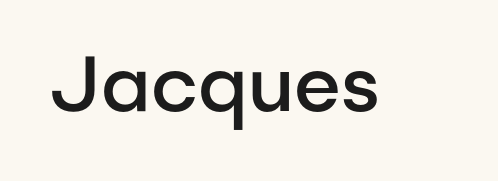
No extra tracking has been applied to these lines. To sum up the face: it is a sans, with no serifs. The axis of the letterforms is exactly vertical. Strokes here are thickened, but only to semibold level.
